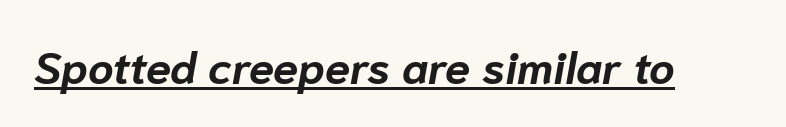
{"italic": "yes", "lean": "right", "slant_degrees": 10, "bold": "yes", "weight": "bold", "width": "normal", "stroke_contrast": "low", "x_height": "medium", "monospaced": "no", "underline": "yes", "letter_spacing": "normal", "letter_spacing_em": 0.0, "glyph_px": 45}
